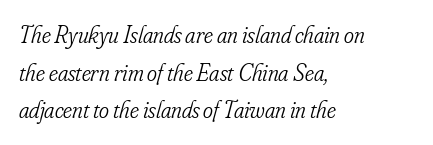
Q: Is the text bold? A: No.
Q: Is the text italic (slanted)? A: Yes, it leans right by about 16 degrees.
Q: Is the text underlined? A: No.
Q: How is the paragraph aligned? A: Left-aligned.
Q: Is the spacing between letters normal or unusually wide? A: Normal.
Q: Is the spacing between lines tight, normal or loose? A: Normal.
